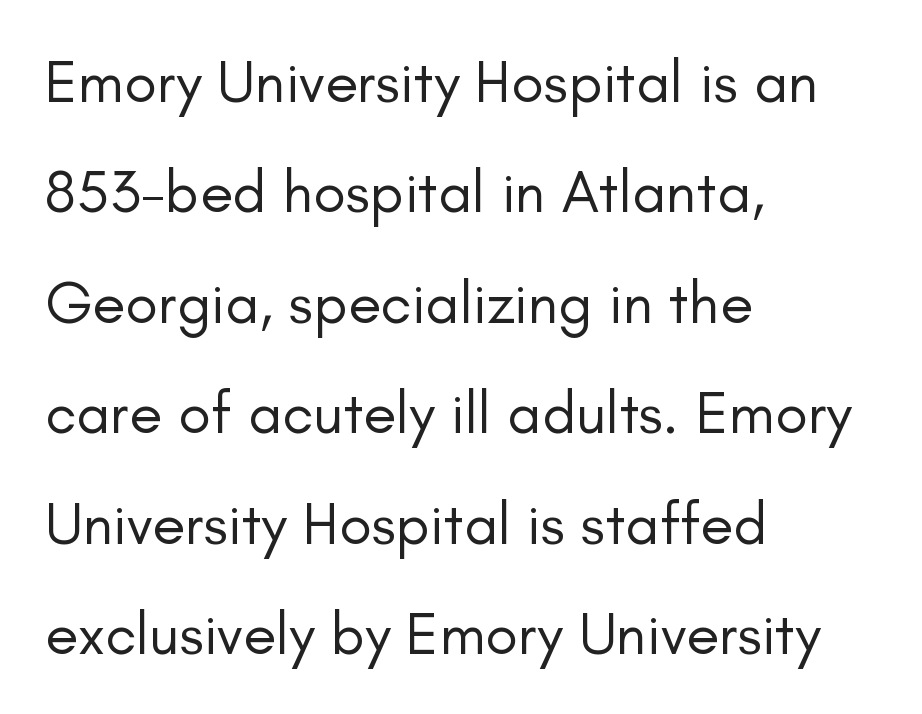
{"serif": "no", "italic": "no", "bold": "no", "weight": "regular", "width": "normal", "stroke_contrast": "low", "x_height": "small", "monospaced": "no", "underline": "no", "align": "left", "line_spacing_ratio": 1.84, "letter_spacing": "normal", "letter_spacing_em": 0.0, "glyph_px": 60}
